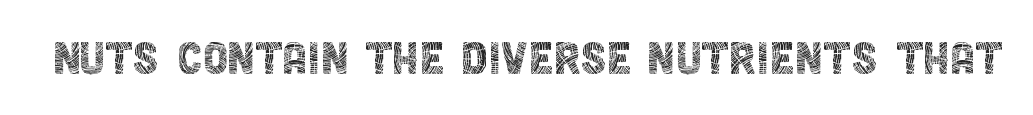
Q: Is the text bold? A: No.
Q: Is the text italic (slanted)? A: No, it is upright.
Q: Is the typeface a serif or a sans-serif typeface? A: Sans-serif.
Q: Is the text underlined? A: No.
Q: Is the spacing between letters normal or unusually wide? A: Normal.
Q: Width (condensed, normal, or wide)? A: Condensed.
Q: x-height? A: Large.
Q: Monospaced? A: No.
